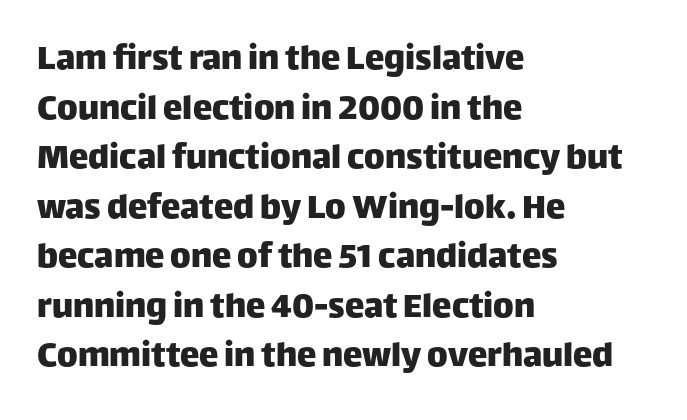
Q: Is the text italic (slanted)? A: No, it is upright.
Q: Is the typeface a serif or a sans-serif typeface? A: Sans-serif.
Q: Is the text underlined? A: No.
Q: How is the paragraph aligned? A: Left-aligned.
Q: Is the spacing between letters normal or unusually wide? A: Normal.
Q: Is the spacing between lines tight, normal or loose? A: Normal.
Q: Width (condensed, normal, or wide)? A: Normal.
Q: Stroke contrast? A: Low.
Q: x-height? A: Large.
Q: Monospaced? A: No.
